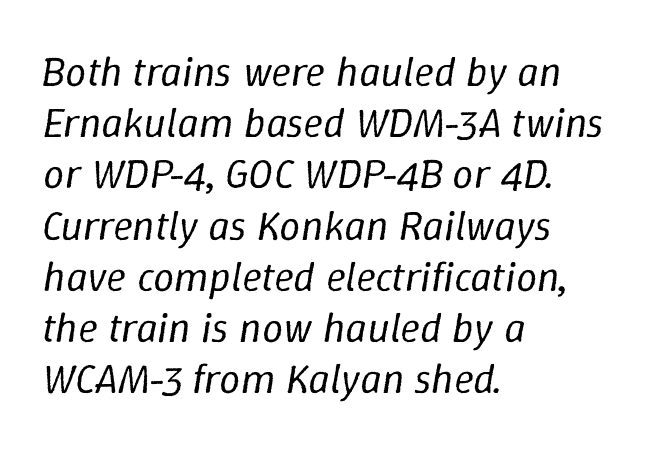
{"italic": "yes", "lean": "right", "slant_degrees": 9, "bold": "no", "weight": "regular", "width": "normal", "stroke_contrast": "low", "x_height": "medium", "monospaced": "no", "underline": "no", "align": "left", "line_spacing_ratio": 1.22, "letter_spacing": "normal", "letter_spacing_em": 0.0, "glyph_px": 42}
